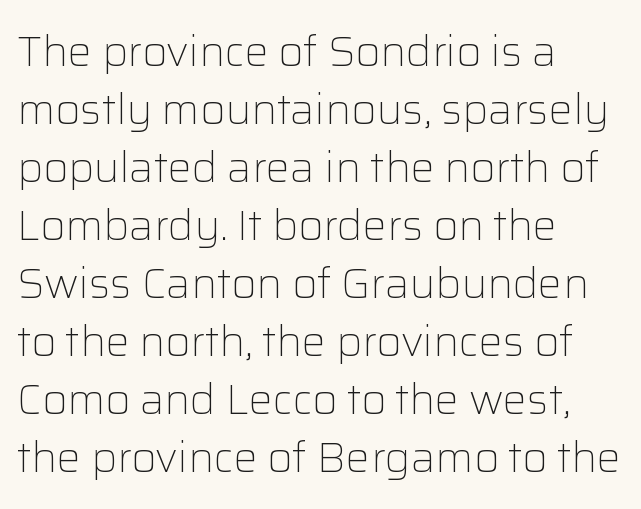
{"serif": "no", "italic": "no", "bold": "no", "weight": "light", "width": "normal", "stroke_contrast": "low", "x_height": "medium", "monospaced": "no", "underline": "no", "align": "left", "line_spacing": "normal", "line_spacing_ratio": 1.35, "letter_spacing": "normal", "letter_spacing_em": 0.0, "glyph_px": 43}
